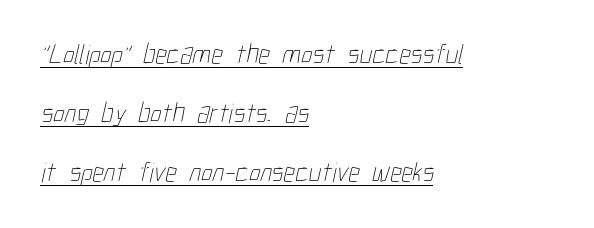
{"bold": "no", "weight": "thin", "width": "condensed", "stroke_contrast": "low", "x_height": "medium", "monospaced": "no", "underline": "yes", "align": "left", "line_spacing": "loose", "line_spacing_ratio": 2.11, "letter_spacing": "normal", "letter_spacing_em": 0.0, "glyph_px": 28}
